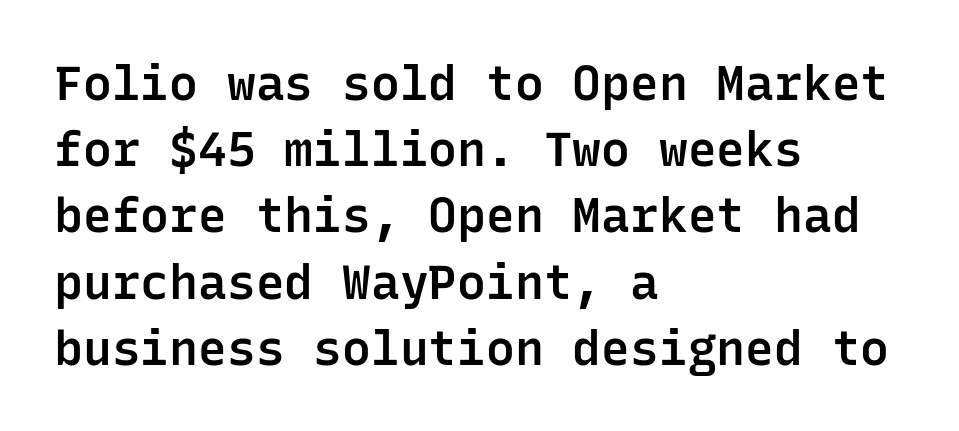
The tracking reads as untouched default to a designer's eye. Are there feet on the stems? There aren't — it's a sans. Whoever set this chose a conventional vertical rhythm. Descenders hang freely into open space.
